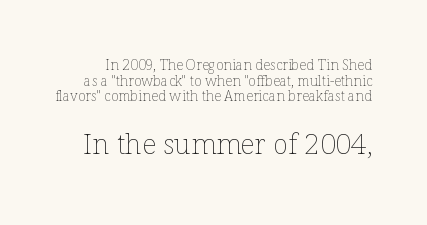
Between these two stacked blocks, the lower one wins on size. This reads as an unemphasized weight, regular at the heaviest. This block would grow much taller if given ordinary leading; it's compressed now. These lines are rendered in a variable-pitch font. The strip under each line holds only bare page.
